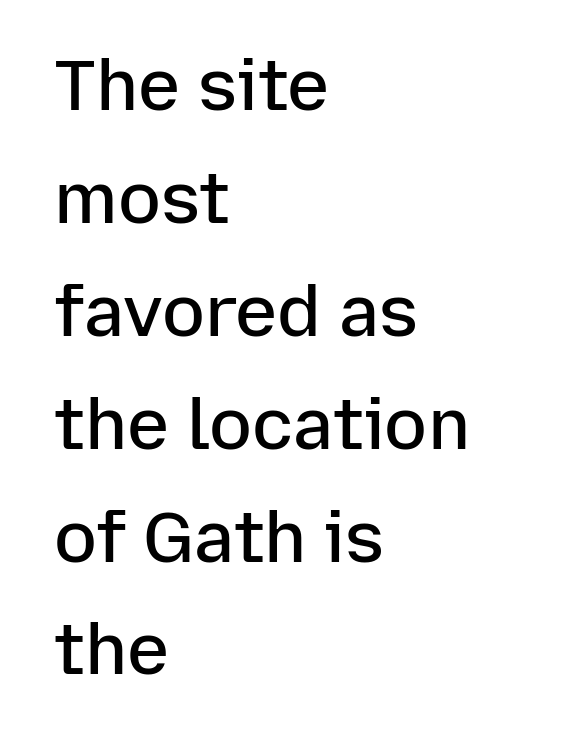
Typesetter's note: demi weight, one step under bold. One glance says typical: line gaps are just what's usual. Notice how the passage keeps a crisp vertical edge on the left only. It's the straight-up-and-down kind of type.
